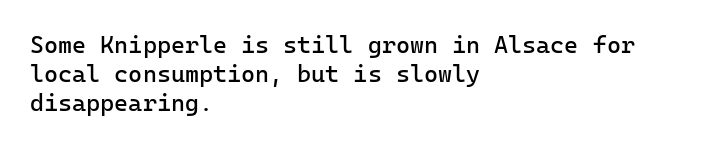
Q: Is the text bold? A: No.
Q: Is the text italic (slanted)? A: No, it is upright.
Q: Is the text underlined? A: No.
Q: How is the paragraph aligned? A: Left-aligned.
Q: Is the spacing between letters normal or unusually wide? A: Normal.
